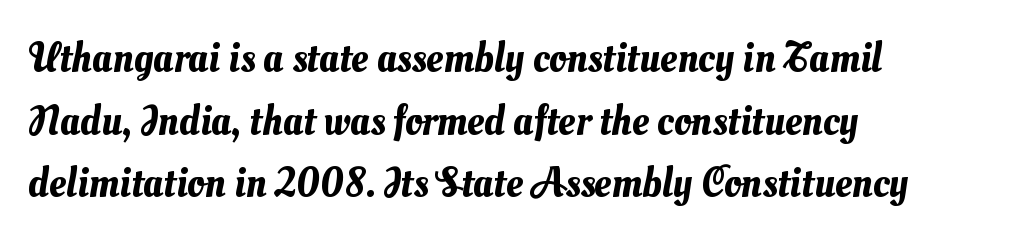
Q: Is the text underlined? A: No.
Q: How is the paragraph aligned? A: Left-aligned.
Q: Is the spacing between letters normal or unusually wide? A: Normal.
Q: Is the spacing between lines tight, normal or loose? A: Normal.
Q: Width (condensed, normal, or wide)? A: Normal.
Q: Stroke contrast? A: Medium.
Q: x-height? A: Small.
Q: Monospaced? A: No.
